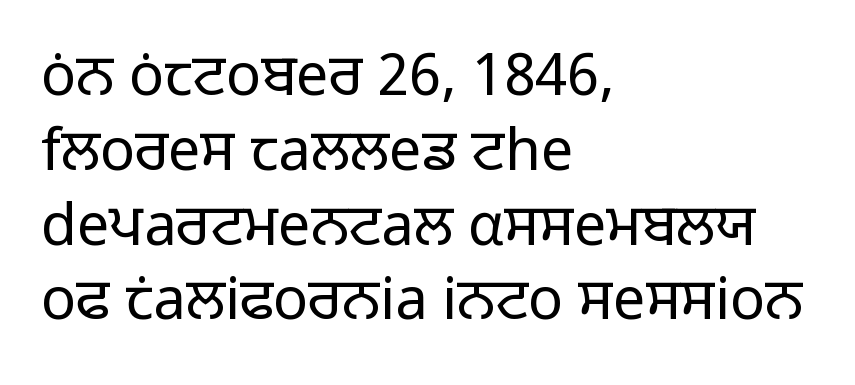
Here the glyphs are tracked normally, forming tight word shapes. The compositor pushed each line to the left boundary. To sum up the face: it is a sans, with no serifs. These lines were composed using upright roman letters.
